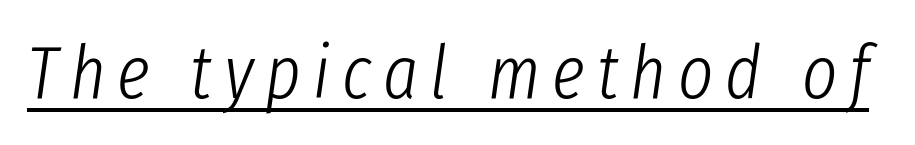
{"italic": "yes", "lean": "right", "slant_degrees": 8, "bold": "no", "weight": "light", "width": "condensed", "stroke_contrast": "low", "x_height": "medium", "monospaced": "no", "underline": "yes", "glyph_px": 75}
